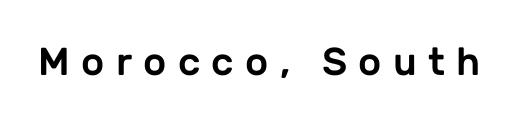
Q: Is the text italic (slanted)? A: No, it is upright.
Q: Is the typeface a serif or a sans-serif typeface? A: Sans-serif.
Q: Is the text underlined? A: No.
Q: Is the spacing between letters normal or unusually wide? A: Unusually wide.
Q: Width (condensed, normal, or wide)? A: Normal.
Q: Stroke contrast? A: Low.
Q: x-height? A: Medium.
Q: Monospaced? A: No.
